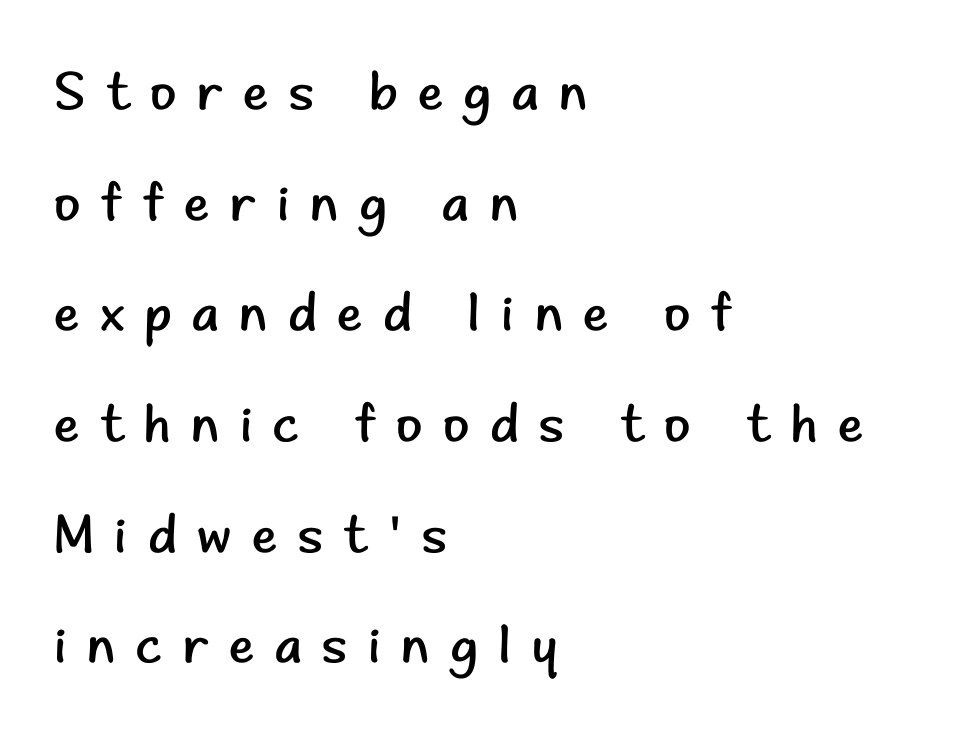
{"serif": "no", "italic": "no", "bold": "no", "weight": "regular", "width": "normal", "stroke_contrast": "low", "x_height": "small", "monospaced": "no", "underline": "no", "align": "left", "line_spacing": "loose", "line_spacing_ratio": 2.05, "letter_spacing": "wide", "letter_spacing_em": 0.38, "glyph_px": 54}
